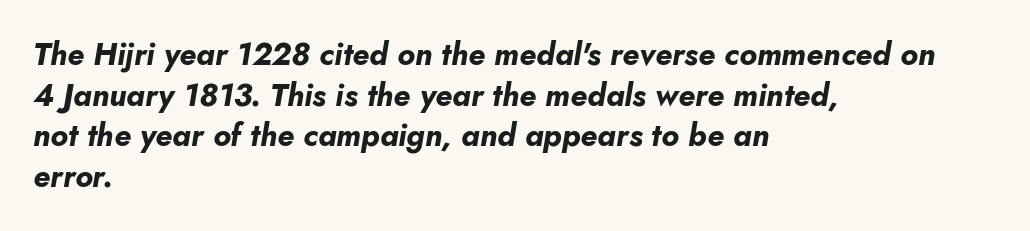
The image shows 31 px bold type, italic (leaning right); set left-aligned, normal line spacing (1.31x), normal letter spacing, not underlined; low stroke contrast and a small x-height.
